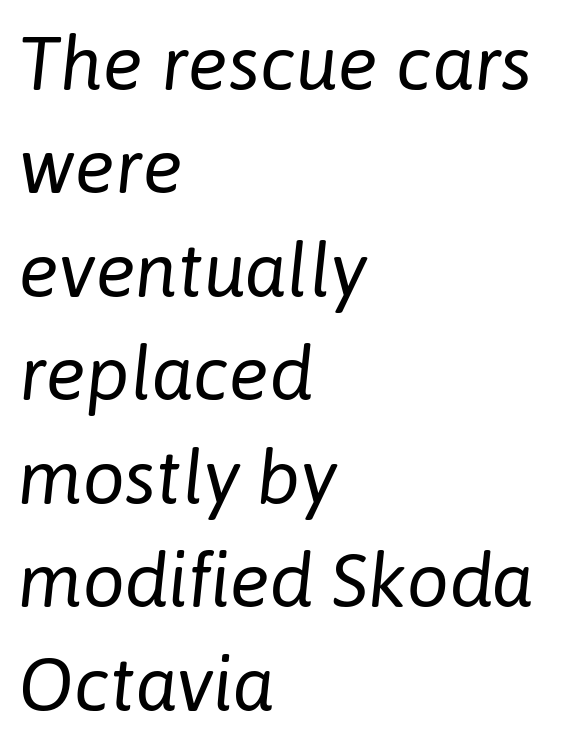
Is the stroke heavy? The answer is a plain regular-or-lighter. Descenders are the only things crossing below the line. Slant detected: the letters are inclined. The paragraph shown leans on its left margin. Default kerning and tracking; the words read as compact shapes. Interline gaps are of average width in this sample.
